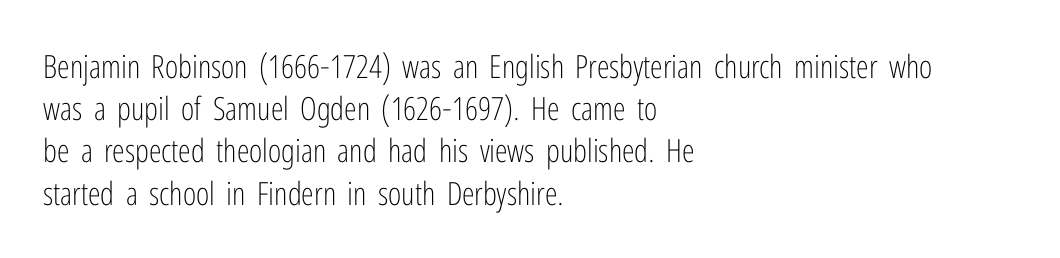
{"serif": "no", "italic": "no", "bold": "no", "weight": "light", "width": "condensed", "stroke_contrast": "low", "x_height": "medium", "monospaced": "no", "underline": "no", "align": "left", "line_spacing": "normal", "line_spacing_ratio": 1.32, "letter_spacing": "normal", "letter_spacing_em": 0.0, "glyph_px": 32}
